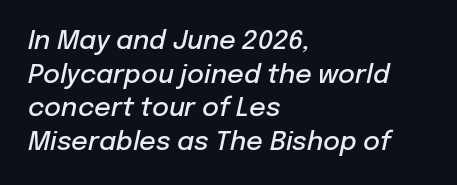
These words are printed semibold, heavier than regular yet not bold. These lines are set flush left with a ragged right edge. What stands out about the letter spacing? Nothing — it is the standard amount. A typesetter would call this leading conventional body-copy spacing. Letters rest on an invisible, unmarked baseline.
